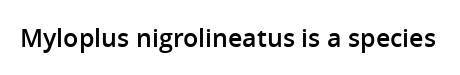
The letters stand upright; this is a roman face. Words appear dense and cohesive because spacing is normal. What weight is shown? A semibold, between regular and bold. The passage shown is not underscored anywhere.
